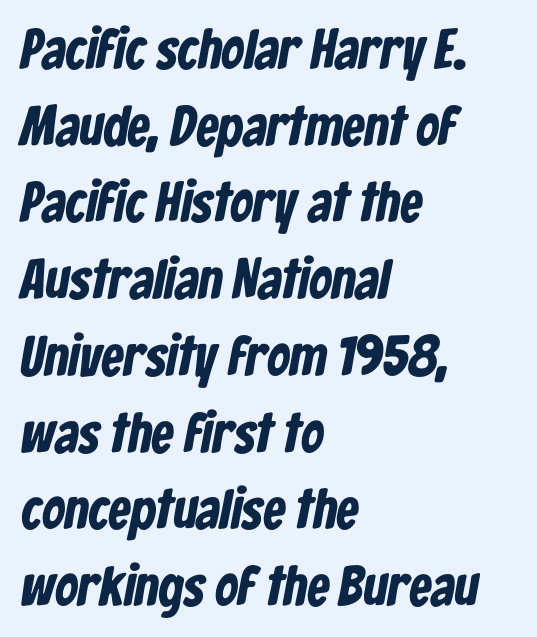
The image shows 56 px bold, condensed sans-serif type; set left-aligned, normal line spacing (1.37x), normal letter spacing, not underlined; low stroke contrast and a medium x-height.
